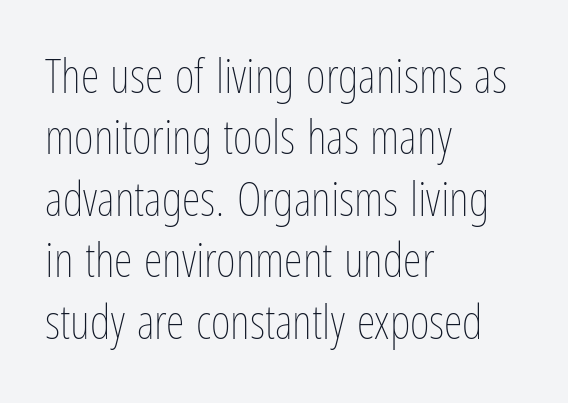
{"italic": "no", "bold": "no", "weight": "thin", "width": "condensed", "stroke_contrast": "low", "x_height": "medium", "monospaced": "no", "underline": "no", "align": "left", "line_spacing": "normal", "line_spacing_ratio": 1.28, "letter_spacing": "normal", "letter_spacing_em": 0.0, "glyph_px": 48}
